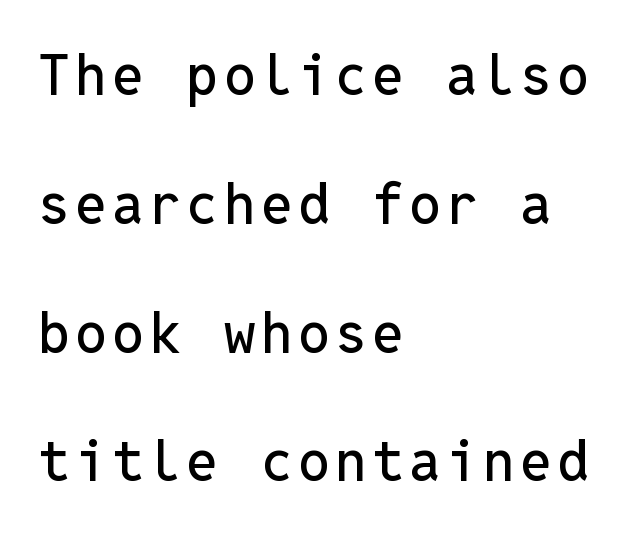
Q: Is the text italic (slanted)? A: No, it is upright.
Q: Is the typeface a serif or a sans-serif typeface? A: Sans-serif.
Q: Is the text underlined? A: No.
Q: How is the paragraph aligned? A: Left-aligned.
Q: Is the spacing between lines tight, normal or loose? A: Loose.
Q: Width (condensed, normal, or wide)? A: Normal.
Q: Stroke contrast? A: Low.
Q: x-height? A: Medium.
Q: Monospaced? A: Yes.
